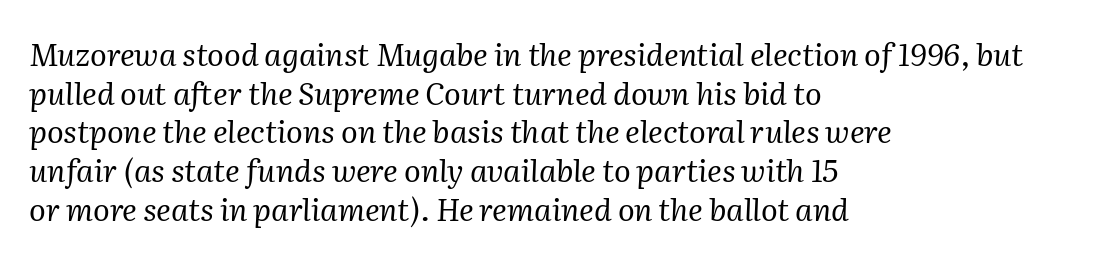
Q: Is the text bold? A: No.
Q: Is the text italic (slanted)? A: Yes, it leans right by about 2 degrees.
Q: Is the typeface a serif or a sans-serif typeface? A: Serif.
Q: Is the text underlined? A: No.
Q: How is the paragraph aligned? A: Left-aligned.
Q: Is the spacing between letters normal or unusually wide? A: Normal.
Q: Is the spacing between lines tight, normal or loose? A: Normal.
Q: Width (condensed, normal, or wide)? A: Normal.
Q: Stroke contrast? A: Medium.
Q: x-height? A: Medium.
Q: Monospaced? A: No.
